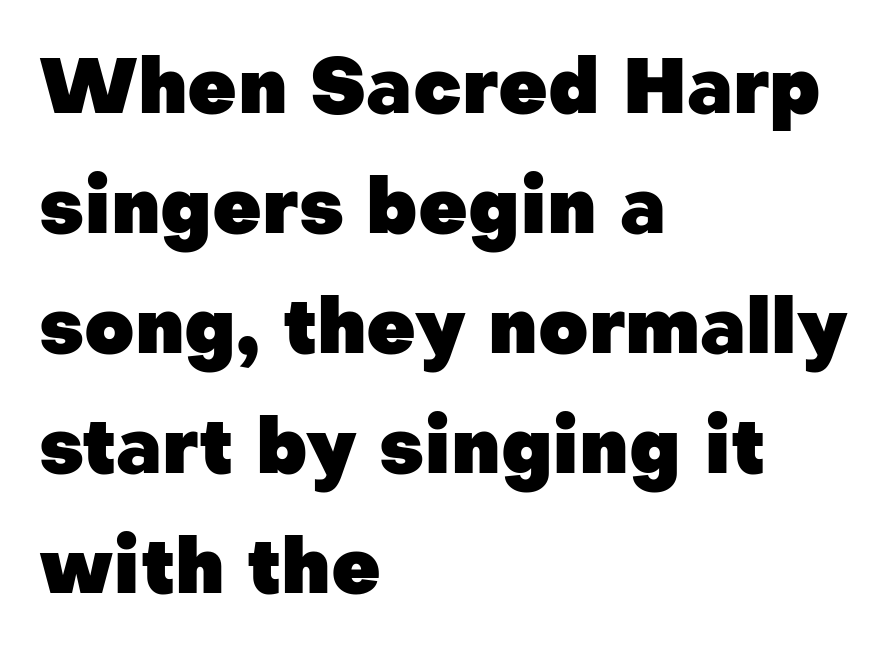
The image shows 77 px heavy sans-serif type, upright; set left-aligned, normal line spacing (1.56x), normal letter spacing, not underlined; low stroke contrast and a medium x-height.
